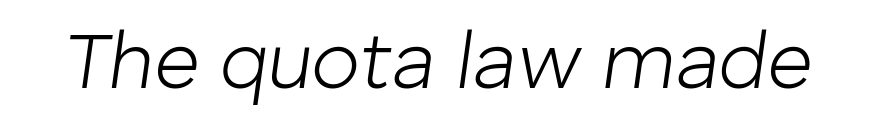
The image shows 79 px light type, italic (leaning right); set normal letter spacing, not underlined; low stroke contrast and a medium x-height.
